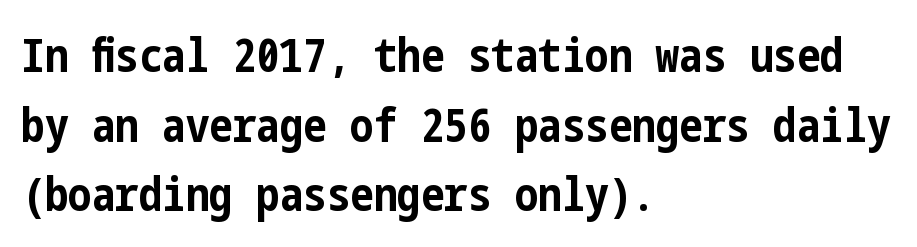
Each line starts at the same left margin while the right side varies. Notice how the stems are strictly vertical — no italics here. What kind of face is this? One without serifs — a sans. Rows of type keep a routine distance in the vertical direction. The type is set solid horizontally, with unmodified tracking. The gap between lines stays unmarked.
